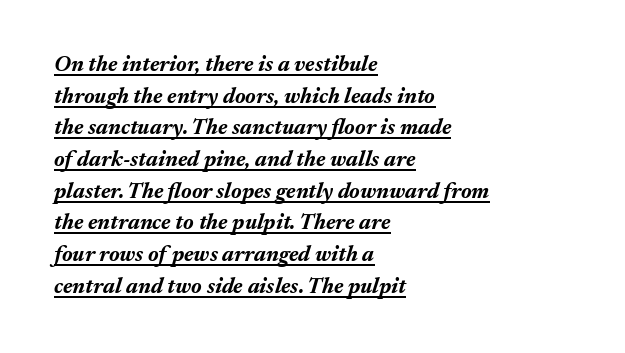
{"italic": "yes", "lean": "right", "slant_degrees": 17, "bold": "yes", "underline": "yes", "align": "left", "line_spacing": "normal", "line_spacing_ratio": 1.44, "letter_spacing": "normal", "letter_spacing_em": 0.0, "glyph_px": 22}
